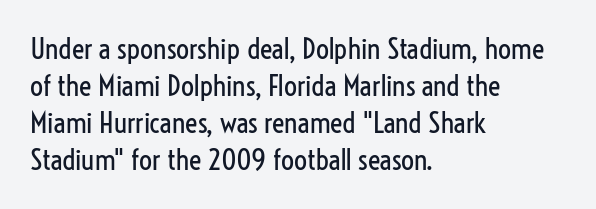
Does the lettering tilt? It doesn't — this is upright. The text block is weighted toward the left margin, trailing off unevenly rightward. Grotesque or geometric, the face here clearly has no serifs. The leading is moderate, giving the passage an even texture. The strokes are not fattened; the text isn't bold. Nothing unusual about the tracking: characters are spaced as the font intends.
